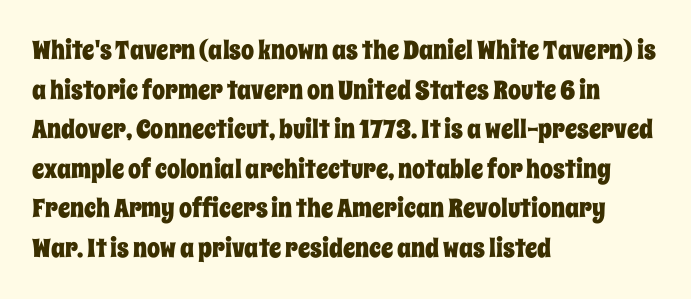
Interline gaps are of average width in this sample. The type sits square on the baseline with zero lean. Just letters on the line, the space beneath them empty. Students, note that the glyphs here touch the page at normal intervals. The rendering anchors every line to the left-hand side.
